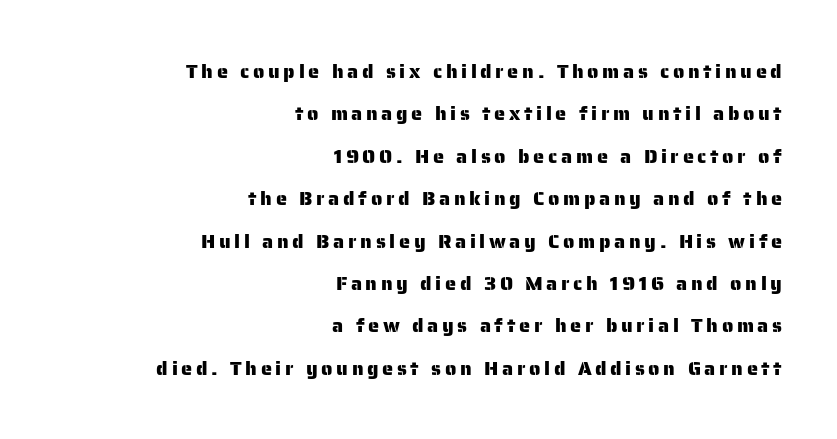
{"italic": "no", "underline": "no", "align": "right", "line_spacing": "loose", "line_spacing_ratio": 2.12, "glyph_px": 20}
